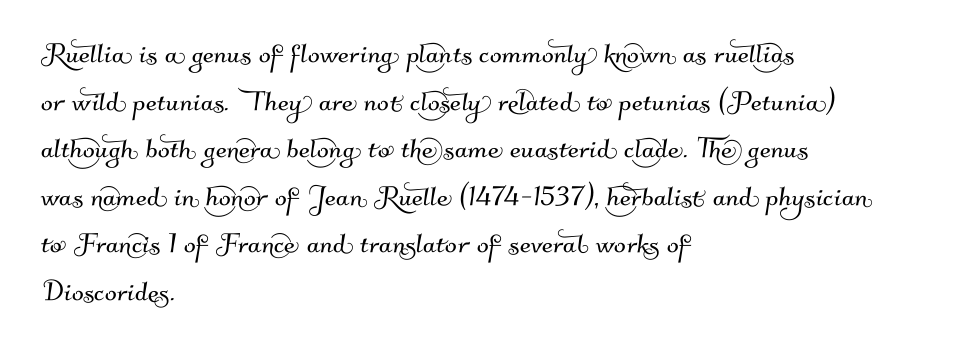
The image shows 35 px sans-serif type; set left-aligned, normal line spacing (1.36x), normal letter spacing, not underlined; medium stroke contrast and a small x-height.
